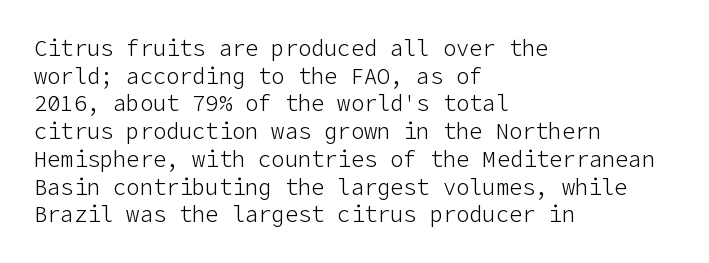
{"italic": "no", "bold": "no", "underline": "no", "align": "left", "line_spacing": "normal", "line_spacing_ratio": 1.26, "letter_spacing": "normal", "letter_spacing_em": 0.0, "glyph_px": 22}
